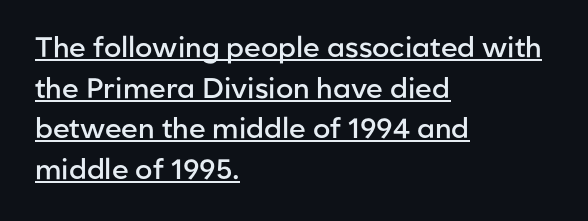
The image shows 28 px semibold sans-serif type, upright; set left-aligned, normal line spacing (1.45x), normal letter spacing, underlined; low stroke contrast and a medium x-height.
